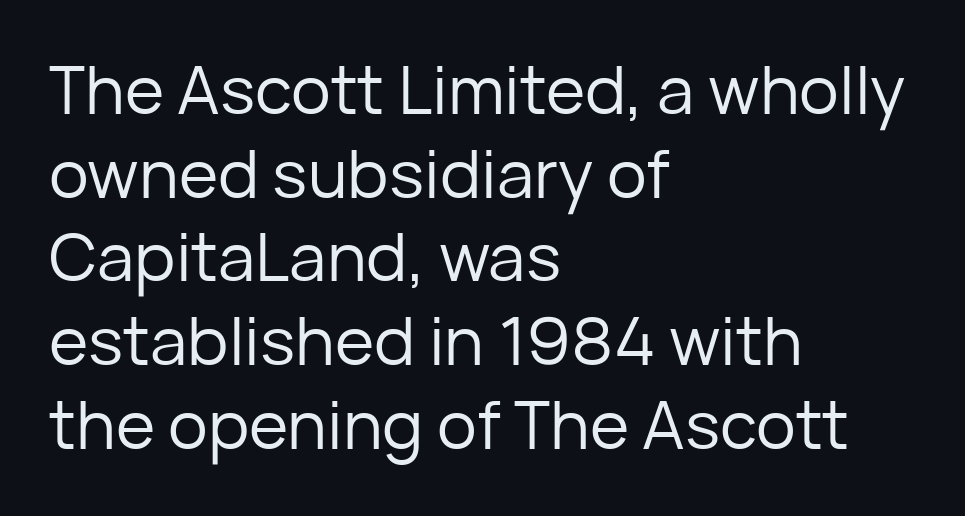
This sample uses an upright cut, with every glyph sitting square on the baseline. This reads as an unemphasized weight, regular at the heaviest. Letter spacing: default. The letters advance in unequal steps, a hallmark of proportional type. The typesetter chose a ragged-right arrangement here.
